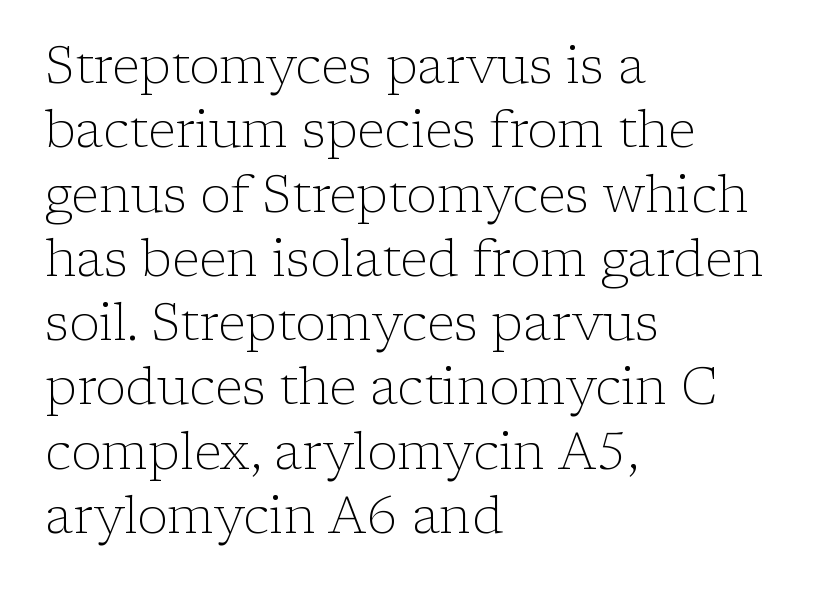
The vertical gap from one line to the next is medium. Think standard paragraph weight, or any step lighter than that. The compositor pushed each line to the left boundary. Quick note: not italic, upright. Stroke terminals: seriffed. Check the space under the baseline: it is left empty.
